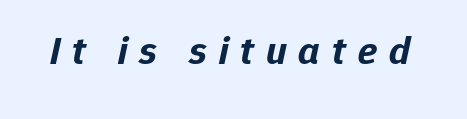
Here the designer chose a conventional face with non-uniform glyph widths. The whole block is typeset with a tilt. Spacing between characters has been opened up far beyond the box default. Descenders hang freely into open space. The glyphs have the mass of a bold cut.
